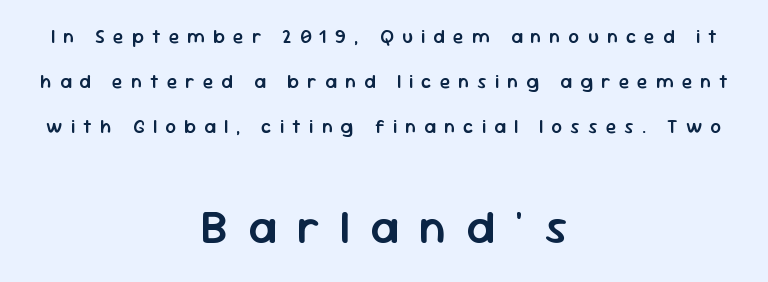
The image shows 47 px semibold sans-serif type, upright; set centered, loose line spacing (2.36x), unusually wide letter spacing (+0.43 em), not underlined; the second (bottom) block is 2.47x larger; low stroke contrast and a medium x-height.
